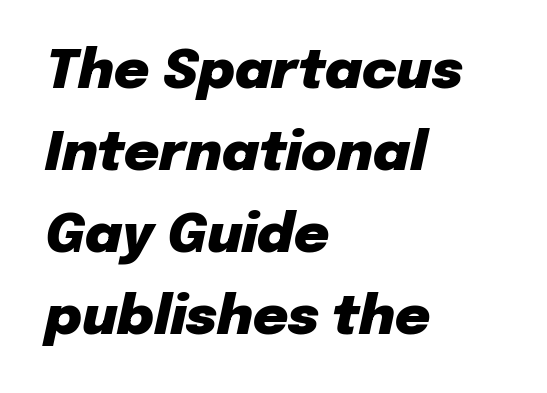
Q: Is the text bold? A: Yes.
Q: Is the text italic (slanted)? A: Yes, it leans right by about 12 degrees.
Q: Is the text underlined? A: No.
Q: How is the paragraph aligned? A: Left-aligned.
Q: Is the spacing between letters normal or unusually wide? A: Normal.
Q: Is the spacing between lines tight, normal or loose? A: Normal.
Q: Width (condensed, normal, or wide)? A: Normal.
Q: Stroke contrast? A: Low.
Q: x-height? A: Medium.
Q: Monospaced? A: No.
